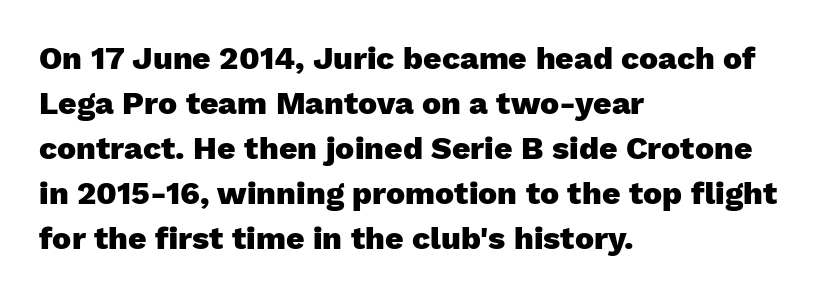
Q: Is the text bold? A: Yes.
Q: Is the text italic (slanted)? A: No, it is upright.
Q: Is the typeface a serif or a sans-serif typeface? A: Sans-serif.
Q: Is the text underlined? A: No.
Q: How is the paragraph aligned? A: Left-aligned.
Q: Is the spacing between letters normal or unusually wide? A: Normal.
Q: Is the spacing between lines tight, normal or loose? A: Normal.
Q: Width (condensed, normal, or wide)? A: Normal.
Q: Stroke contrast? A: Low.
Q: x-height? A: Medium.
Q: Monospaced? A: No.
